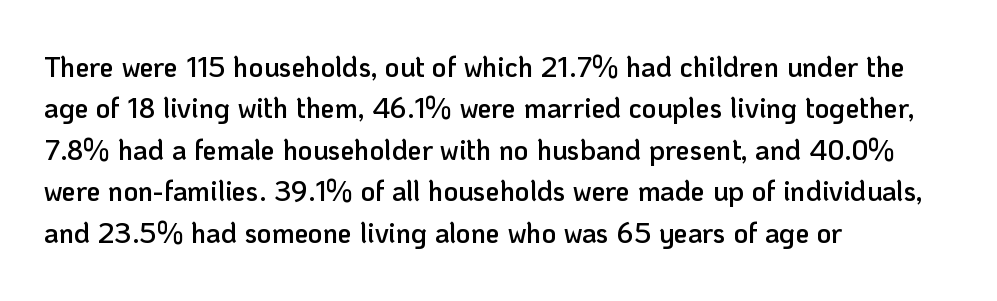
Q: Is the text bold? A: Semi-bold.
Q: Is the text italic (slanted)? A: No, it is upright.
Q: Is the typeface a serif or a sans-serif typeface? A: Sans-serif.
Q: Is the text underlined? A: No.
Q: How is the paragraph aligned? A: Left-aligned.
Q: Is the spacing between letters normal or unusually wide? A: Normal.
Q: Is the spacing between lines tight, normal or loose? A: Normal.
Q: Width (condensed, normal, or wide)? A: Normal.
Q: Stroke contrast? A: Low.
Q: x-height? A: Medium.
Q: Monospaced? A: No.
